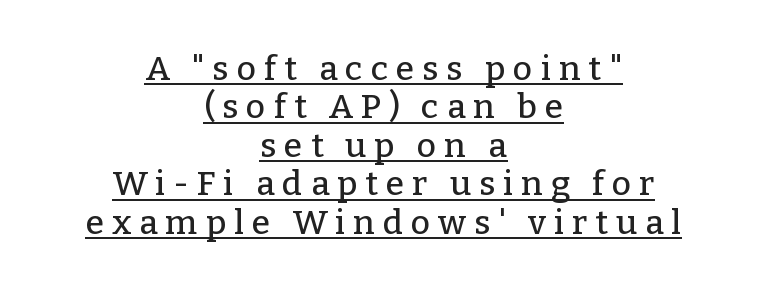
The type is letterspaced generously, with wide tracking. You can tell from the footed stems that serif type was used. Leading: reduced. Do the characters align in a grid? No, the font is proportional. Style check: upright. The compositor balanced each line on the midline.
